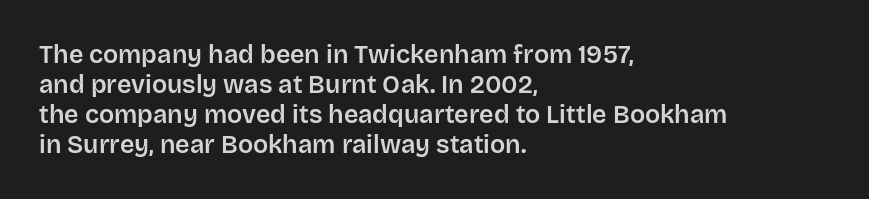
The image shows 25 px text type, upright; set left-aligned, line spacing 1.2x, normal letter spacing, not underlined.
